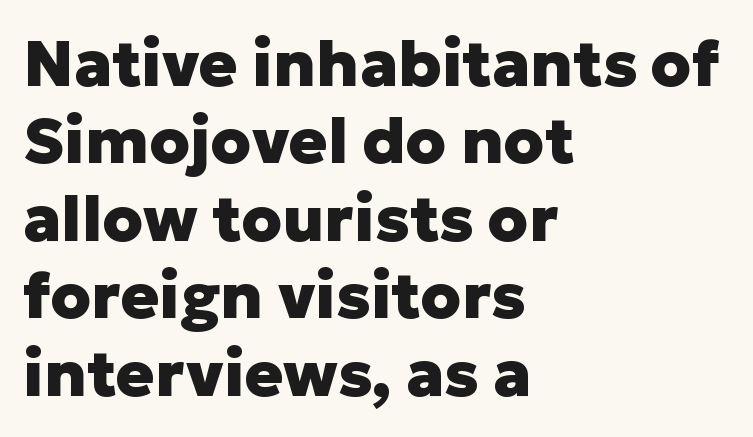
Q: Is the text bold? A: Yes.
Q: Is the text italic (slanted)? A: No, it is upright.
Q: Is the typeface a serif or a sans-serif typeface? A: Sans-serif.
Q: Is the text underlined? A: No.
Q: How is the paragraph aligned? A: Left-aligned.
Q: Is the spacing between letters normal or unusually wide? A: Normal.
Q: Width (condensed, normal, or wide)? A: Normal.
Q: Stroke contrast? A: Low.
Q: x-height? A: Medium.
Q: Monospaced? A: No.
